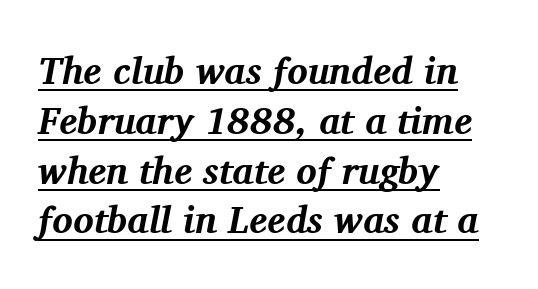
The image shows 38 px bold serif type, italic (leaning right); set left-aligned, normal line spacing (1.31x), normal letter spacing, underlined; medium stroke contrast and a medium x-height.
